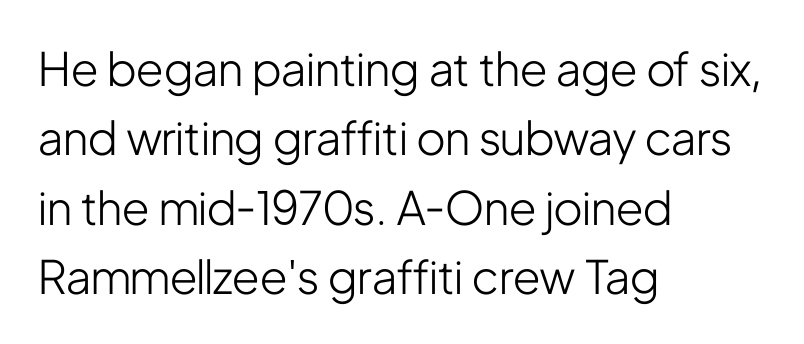
Q: Is the text bold? A: No.
Q: Is the text italic (slanted)? A: No, it is upright.
Q: Is the typeface a serif or a sans-serif typeface? A: Sans-serif.
Q: Is the text underlined? A: No.
Q: How is the paragraph aligned? A: Left-aligned.
Q: Is the spacing between letters normal or unusually wide? A: Normal.
Q: Is the spacing between lines tight, normal or loose? A: Normal.
Q: Width (condensed, normal, or wide)? A: Condensed.
Q: Stroke contrast? A: Low.
Q: x-height? A: Medium.
Q: Monospaced? A: No.
